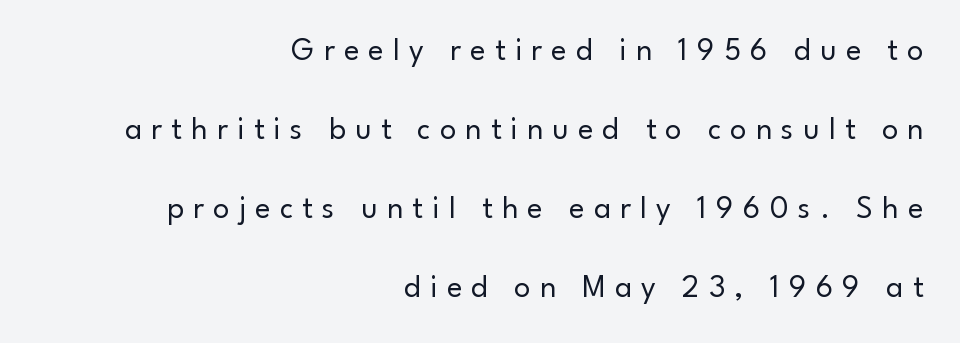
Q: Is the text bold? A: No.
Q: Is the text italic (slanted)? A: No, it is upright.
Q: Is the typeface a serif or a sans-serif typeface? A: Sans-serif.
Q: Is the text underlined? A: No.
Q: How is the paragraph aligned? A: Right-aligned.
Q: Is the spacing between letters normal or unusually wide? A: Unusually wide.
Q: Is the spacing between lines tight, normal or loose? A: Loose.
Q: Width (condensed, normal, or wide)? A: Normal.
Q: Stroke contrast? A: Low.
Q: x-height? A: Small.
Q: Monospaced? A: No.
